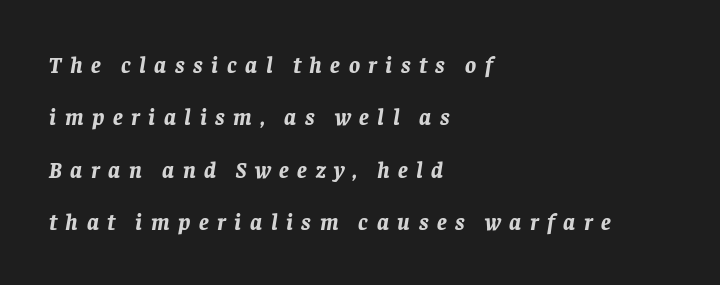
The image shows 23 px bold type, italic (leaning right); set left-aligned, loose line spacing (2.28x), unusually wide letter spacing (+0.37 em), not underlined.
